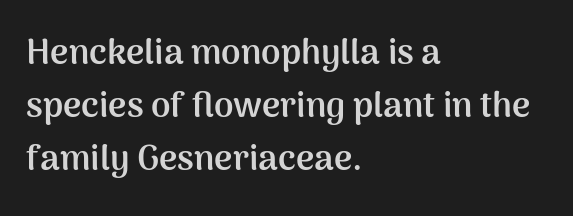
{"serif": "no", "italic": "no", "bold": "yes", "weight": "semibold", "width": "normal", "stroke_contrast": "medium", "x_height": "medium", "monospaced": "no", "underline": "no", "align": "left", "line_spacing": "normal", "line_spacing_ratio": 1.51, "letter_spacing": "normal", "letter_spacing_em": 0.0, "glyph_px": 35}
